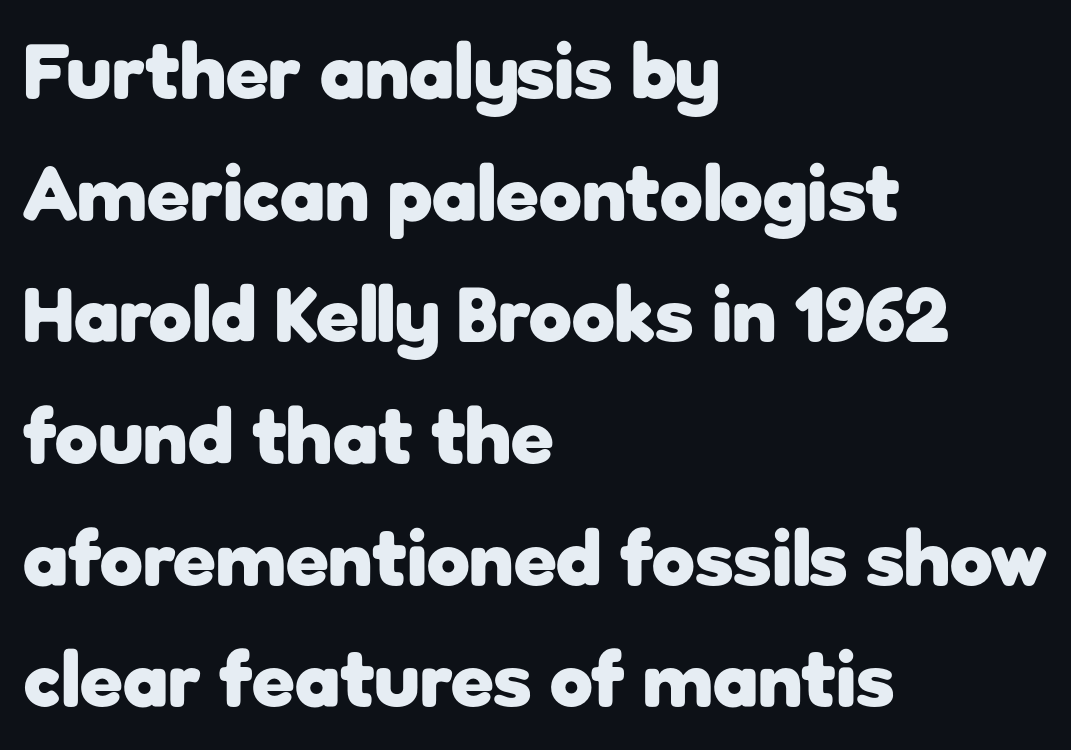
Interline gaps are of average width in this sample. Has an underline been added? It has not. Its strokes are broad and dark, the hallmark of bold type. These lines keep a tight, regular rhythm from letter to letter. Think of a printed novel: that variable character pitch is what you see here. This is the regular roman posture of the typeface.
